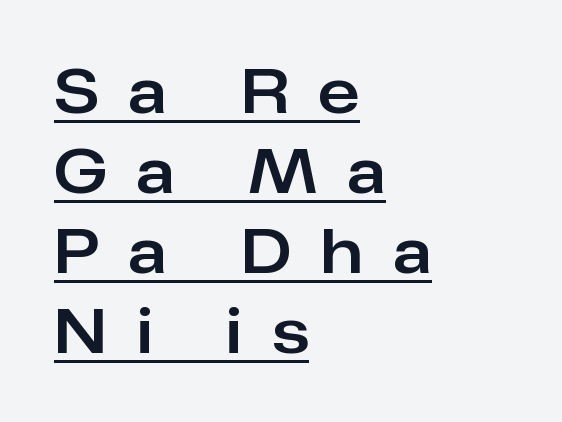
{"serif": "no", "italic": "no", "width": "normal", "stroke_contrast": "low", "x_height": "medium", "monospaced": "no", "underline": "yes", "align": "left", "line_spacing": "normal", "line_spacing_ratio": 1.31, "letter_spacing": "wide", "letter_spacing_em": 0.5, "glyph_px": 61}
